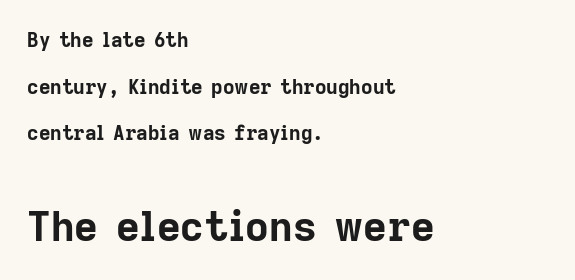
{"serif": "no", "italic": "no", "bold": "yes", "weight": "bold", "width": "normal", "stroke_contrast": "low", "x_height": "medium", "monospaced": "no", "underline": "no", "align": "left", "line_spacing": "loose", "line_spacing_ratio": 2.33, "letter_spacing": "normal", "letter_spacing_em": 0.0, "larger_block": "second", "size_ratio": 2.05, "glyph_px": 41}
